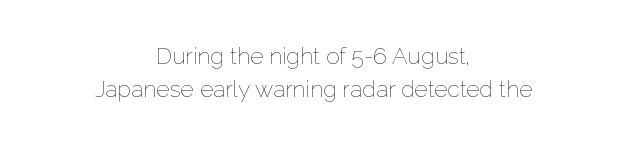
The image shows 23 px text type, upright; set centered, normal line spacing (1.45x), normal letter spacing, not underlined.
